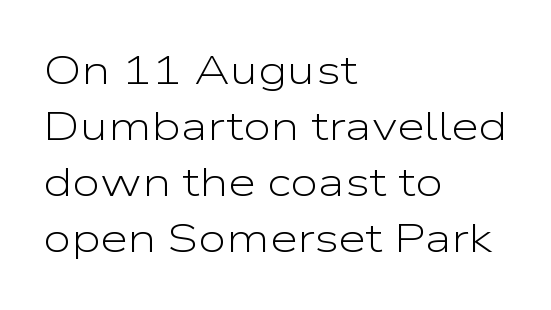
{"serif": "no", "italic": "no", "bold": "no", "weight": "light", "width": "wide", "stroke_contrast": "low", "x_height": "medium", "monospaced": "no", "underline": "no", "align": "left", "line_spacing": "normal", "line_spacing_ratio": 1.4, "letter_spacing": "normal", "letter_spacing_em": 0.0, "glyph_px": 40}
